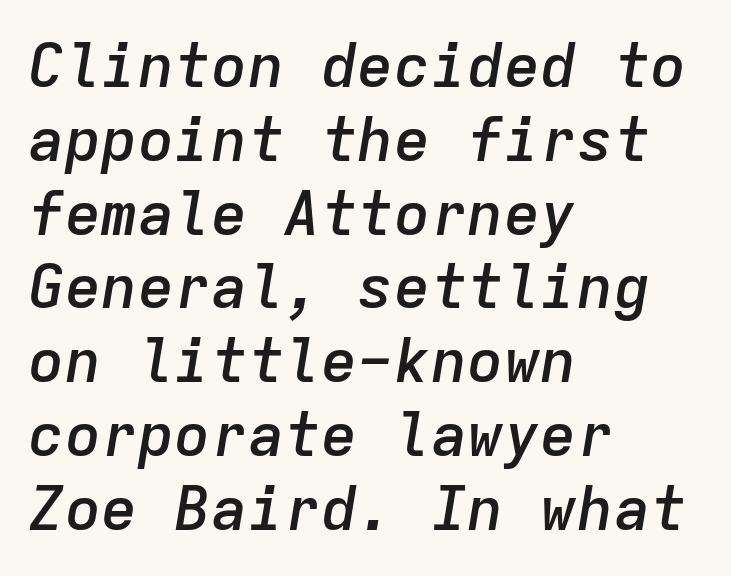
Q: Is the text bold? A: Semi-bold.
Q: Is the text italic (slanted)? A: Yes, it leans right by about 9 degrees.
Q: Is the text underlined? A: No.
Q: How is the paragraph aligned? A: Left-aligned.
Q: Is the spacing between letters normal or unusually wide? A: Normal.
Q: Width (condensed, normal, or wide)? A: Normal.
Q: Stroke contrast? A: Low.
Q: x-height? A: Medium.
Q: Monospaced? A: Yes.
